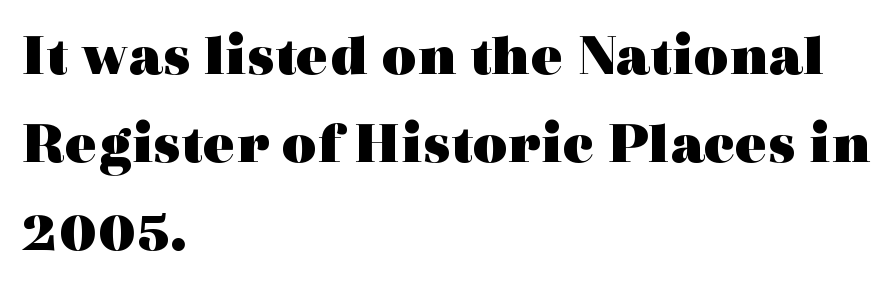
{"serif": "yes", "italic": "no", "bold": "yes", "weight": "heavy", "width": "wide", "x_height": "medium", "monospaced": "no", "underline": "no", "align": "left", "line_spacing": "normal", "line_spacing_ratio": 1.47, "letter_spacing": "normal", "letter_spacing_em": 0.0, "glyph_px": 60}
